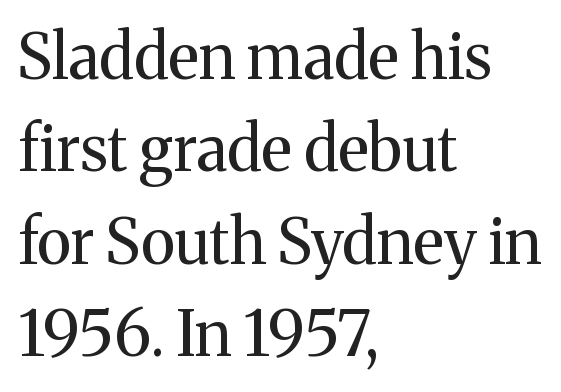
Q: Is the text bold? A: No.
Q: Is the text italic (slanted)? A: No, it is upright.
Q: Is the typeface a serif or a sans-serif typeface? A: Serif.
Q: Is the text underlined? A: No.
Q: How is the paragraph aligned? A: Left-aligned.
Q: Is the spacing between letters normal or unusually wide? A: Normal.
Q: Is the spacing between lines tight, normal or loose? A: Normal.
Q: Width (condensed, normal, or wide)? A: Normal.
Q: Stroke contrast? A: Medium.
Q: x-height? A: Medium.
Q: Monospaced? A: No.
